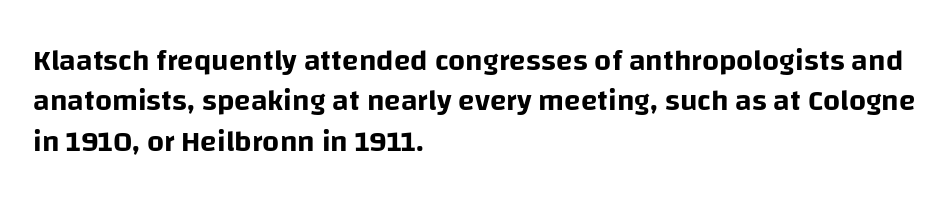
Q: Is the text italic (slanted)? A: No, it is upright.
Q: Is the typeface a serif or a sans-serif typeface? A: Sans-serif.
Q: Is the text underlined? A: No.
Q: How is the paragraph aligned? A: Left-aligned.
Q: Is the spacing between letters normal or unusually wide? A: Normal.
Q: Is the spacing between lines tight, normal or loose? A: Normal.
Q: Width (condensed, normal, or wide)? A: Normal.
Q: Stroke contrast? A: Low.
Q: x-height? A: Large.
Q: Monospaced? A: No.
